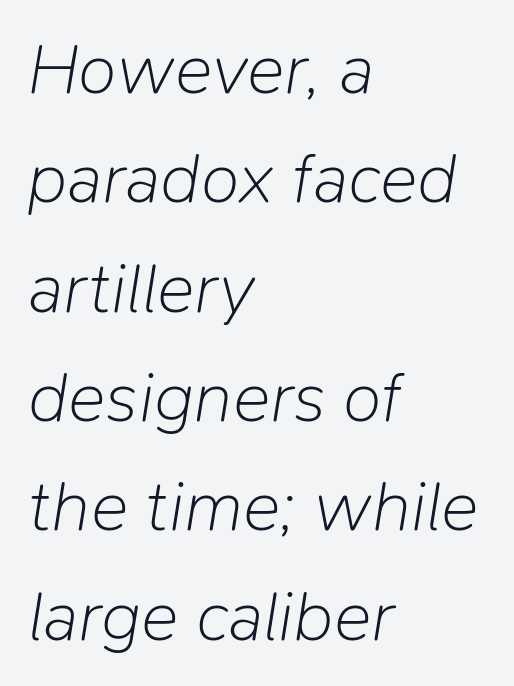
{"italic": "yes", "lean": "right", "slant_degrees": 9, "bold": "no", "weight": "light", "width": "normal", "stroke_contrast": "low", "x_height": "medium", "monospaced": "no", "underline": "no", "align": "left", "line_spacing": "normal", "line_spacing_ratio": 1.54, "letter_spacing": "normal", "letter_spacing_em": 0.0, "glyph_px": 71}
